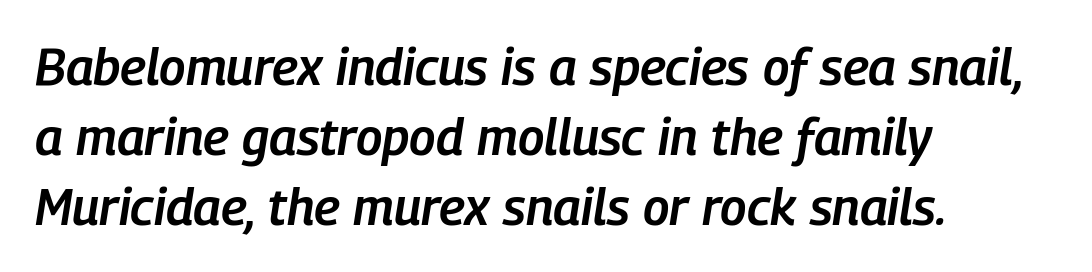
{"italic": "yes", "lean": "right", "slant_degrees": 9, "bold": "semi", "weight": "semibold", "width": "condensed", "stroke_contrast": "low", "x_height": "medium", "monospaced": "no", "underline": "no", "align": "left", "line_spacing": "normal", "line_spacing_ratio": 1.37, "letter_spacing": "normal", "letter_spacing_em": 0.0, "glyph_px": 51}
